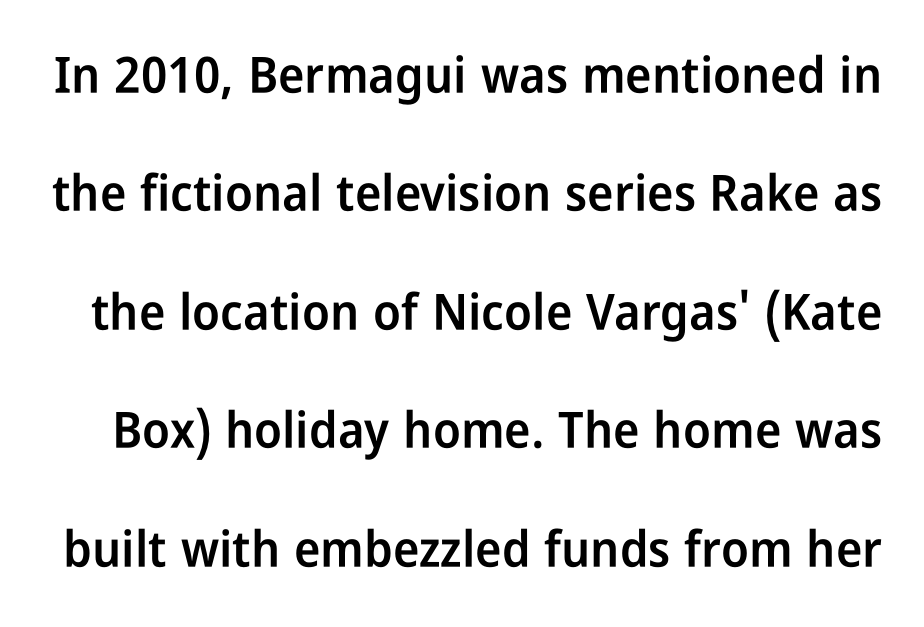
This is the regular roman posture of the typeface. Look at the tracking — it's just the regular setting, nothing added. Nope, no serifs anywhere on these letters. Spacing verdict: proportional, widths tailored to each character.
